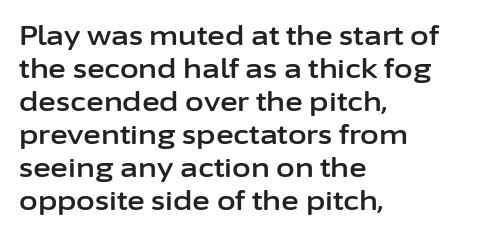
No extra tracking has been applied to these lines. Check the space under the baseline: it is left empty. The font's upright variant was chosen for this text. Casual observation: everything's shoved over to the left.
